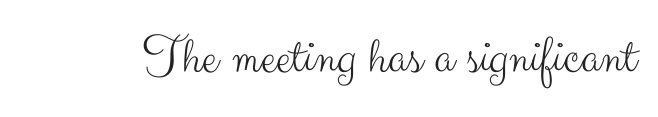
Clear beneath every line of the passage. Compared with typical body copy, the letter spacing here is the same. Each letter's strokes conclude bluntly, with no projecting serifs. Ink coverage per letter is moderate at most. Here the designer chose a conventional face with non-uniform glyph widths.
